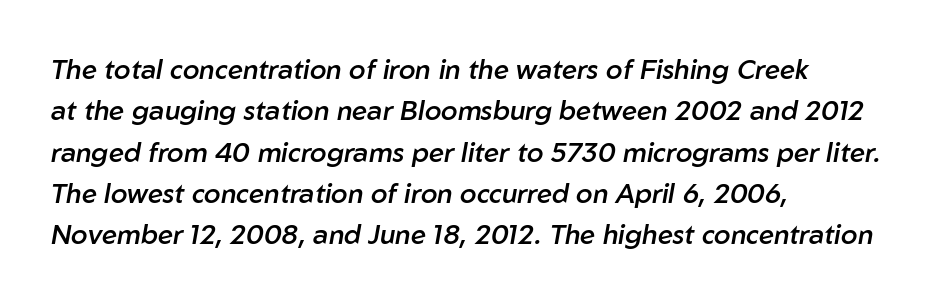
The image shows 27 px text type, italic (leaning right); set left-aligned, normal line spacing (1.53x), normal letter spacing, not underlined.
